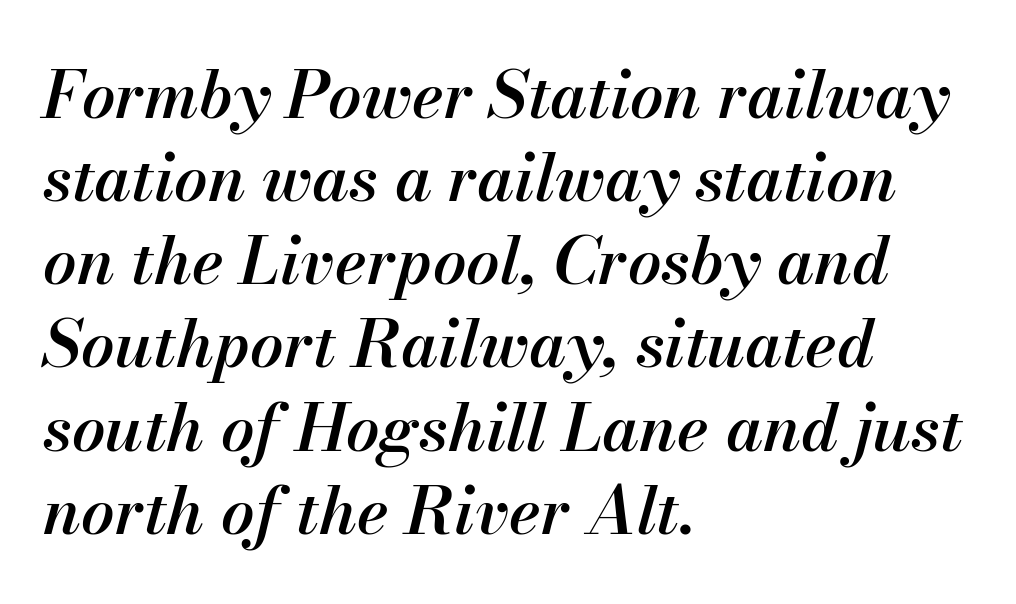
The space between consecutive lines is moderate. You can tell it's italic because the verticals aren't actually vertical. The face used here is proportionally spaced, like ordinary book or web type. Has an underline been added? It has not. Observe the ordinary spacing: letters are neighbours, not strangers.
